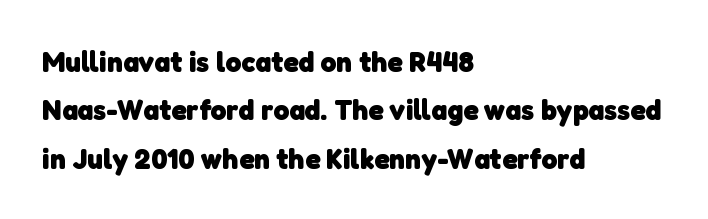
Q: Is the text bold? A: Yes.
Q: Is the typeface a serif or a sans-serif typeface? A: Sans-serif.
Q: Is the text underlined? A: No.
Q: How is the paragraph aligned? A: Left-aligned.
Q: Is the spacing between letters normal or unusually wide? A: Normal.
Q: Is the spacing between lines tight, normal or loose? A: Normal.
Q: Width (condensed, normal, or wide)? A: Normal.
Q: Stroke contrast? A: Low.
Q: x-height? A: Medium.
Q: Monospaced? A: No.
